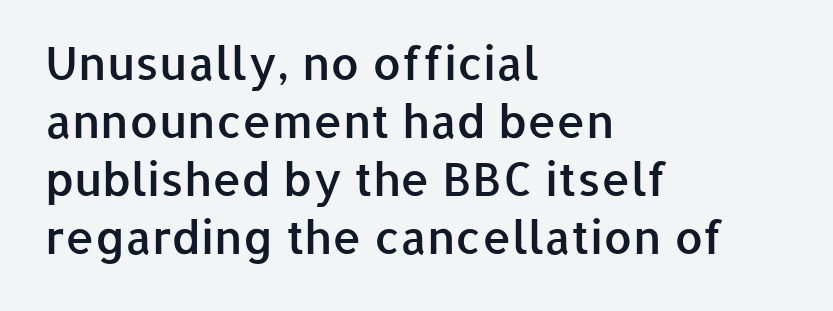
The passage is arranged the way most books set body copy — flush left. A typesetter would call this leading conventional body-copy spacing. The passage shown is semibold, sitting just below true bold. Unlike a traditional serif, this face leaves its strokes unadorned. The gap between lines stays unmarked.
